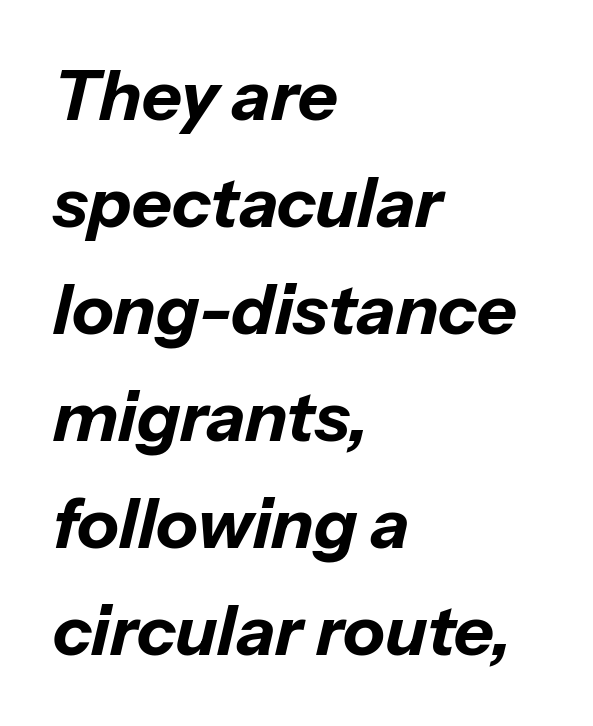
{"italic": "yes", "lean": "right", "slant_degrees": 13, "bold": "yes", "weight": "bold", "width": "normal", "stroke_contrast": "low", "x_height": "medium", "monospaced": "no", "underline": "no", "align": "left", "line_spacing": "normal", "line_spacing_ratio": 1.55, "letter_spacing": "normal", "letter_spacing_em": 0.0, "glyph_px": 69}
